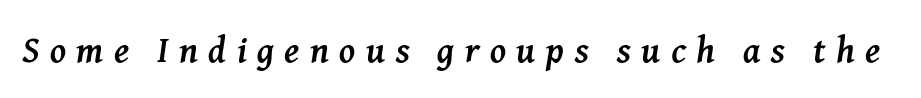
Q: Is the text bold? A: Yes.
Q: Is the text italic (slanted)? A: Yes, it leans right by about 8 degrees.
Q: Is the typeface a serif or a sans-serif typeface? A: Serif.
Q: Is the text underlined? A: No.
Q: Is the spacing between letters normal or unusually wide? A: Unusually wide.
Q: Width (condensed, normal, or wide)? A: Normal.
Q: Stroke contrast? A: Medium.
Q: x-height? A: Medium.
Q: Monospaced? A: No.
